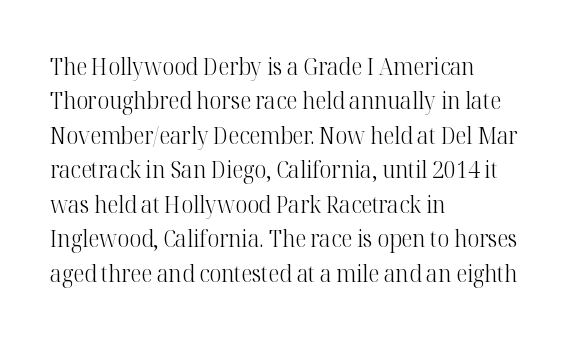
The image shows 23 px text type, upright; set left-aligned, normal line spacing (1.5x), normal letter spacing, not underlined.
